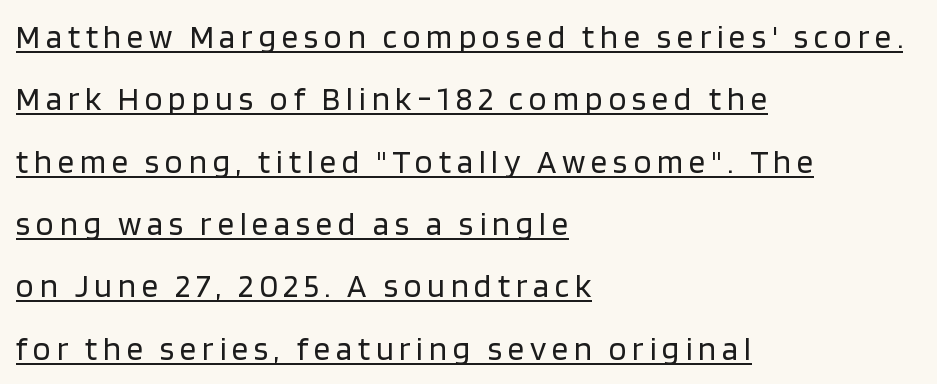
{"serif": "no", "italic": "no", "bold": "no", "weight": "regular", "width": "normal", "stroke_contrast": "low", "x_height": "large", "monospaced": "no", "underline": "yes", "align": "left", "line_spacing_ratio": 1.89, "glyph_px": 33}
